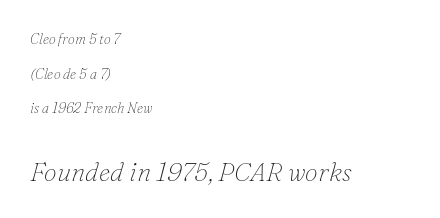
{"italic": "yes", "lean": "right", "slant_degrees": 16, "bold": "no", "underline": "no", "align": "left", "line_spacing": "loose", "line_spacing_ratio": 2.47, "letter_spacing": "normal", "letter_spacing_em": 0.0, "larger_block": "second", "size_ratio": 1.86, "glyph_px": 26}
